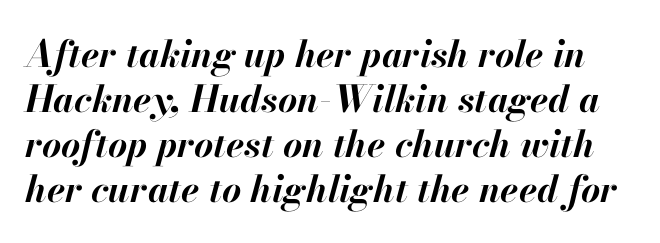
{"italic": "yes", "lean": "right", "slant_degrees": 13, "bold": "yes", "weight": "bold", "width": "normal", "stroke_contrast": "high", "x_height": "small", "monospaced": "no", "underline": "no", "line_spacing_ratio": 1.22, "letter_spacing": "normal", "letter_spacing_em": 0.0, "glyph_px": 37}
